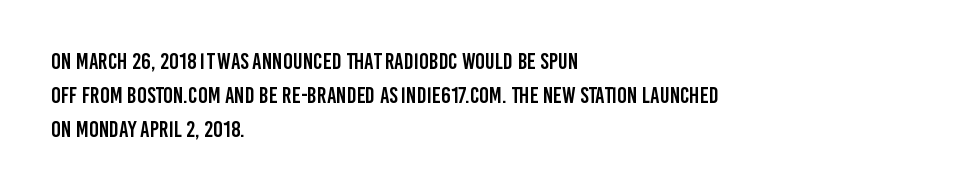
{"italic": "no", "underline": "no", "align": "left", "line_spacing": "normal", "line_spacing_ratio": 1.47, "letter_spacing": "normal", "letter_spacing_em": 0.0, "glyph_px": 23}
